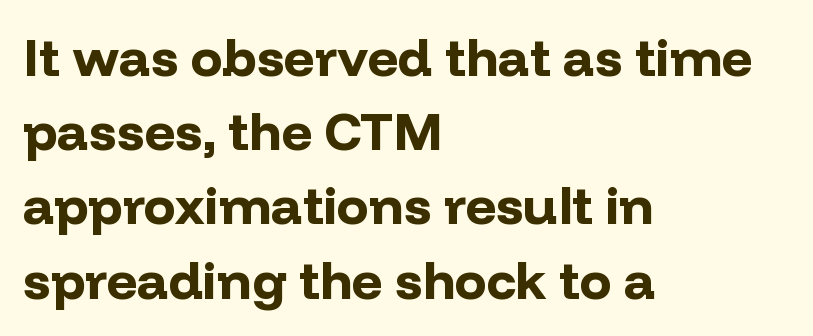
{"serif": "no", "italic": "no", "bold": "yes", "weight": "bold", "width": "normal", "stroke_contrast": "low", "x_height": "medium", "monospaced": "no", "underline": "no", "align": "left", "line_spacing": "normal", "line_spacing_ratio": 1.4, "letter_spacing": "normal", "letter_spacing_em": 0.0, "glyph_px": 53}
